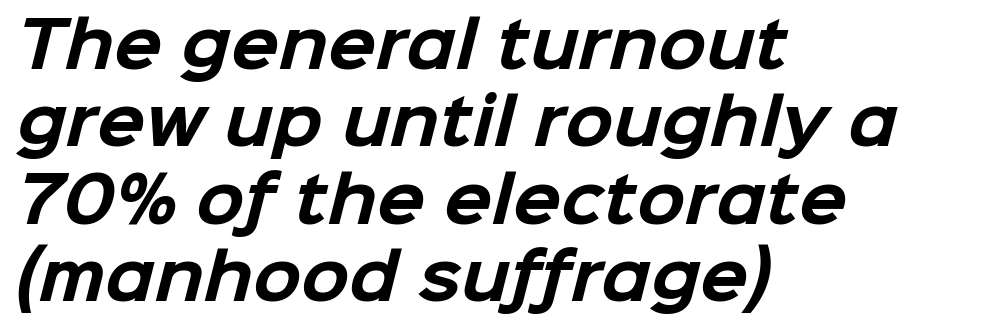
Q: Is the text bold? A: Yes.
Q: Is the typeface a serif or a sans-serif typeface? A: Sans-serif.
Q: Is the text underlined? A: No.
Q: How is the paragraph aligned? A: Left-aligned.
Q: Is the spacing between letters normal or unusually wide? A: Normal.
Q: Width (condensed, normal, or wide)? A: Normal.
Q: Stroke contrast? A: Low.
Q: x-height? A: Medium.
Q: Monospaced? A: No.
